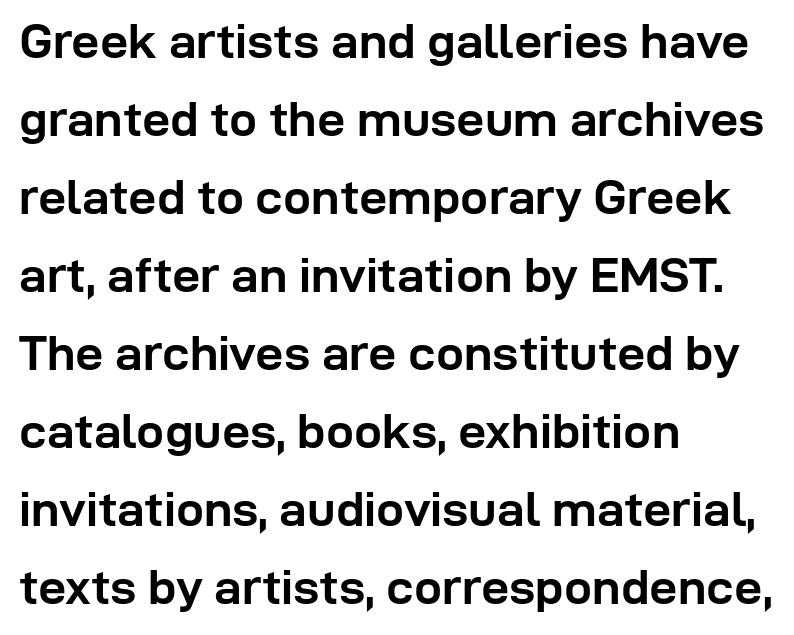
Examine the stroke ends and you'll find no serifs. This sample has the flowing, uneven cadence of proportional lettering. The lines in this sample share a left origin and differ only in where they stop. Set as a true bold cut, around the 700 mark. Upright lettering throughout. Only glyphs here, with clear space below each row.
